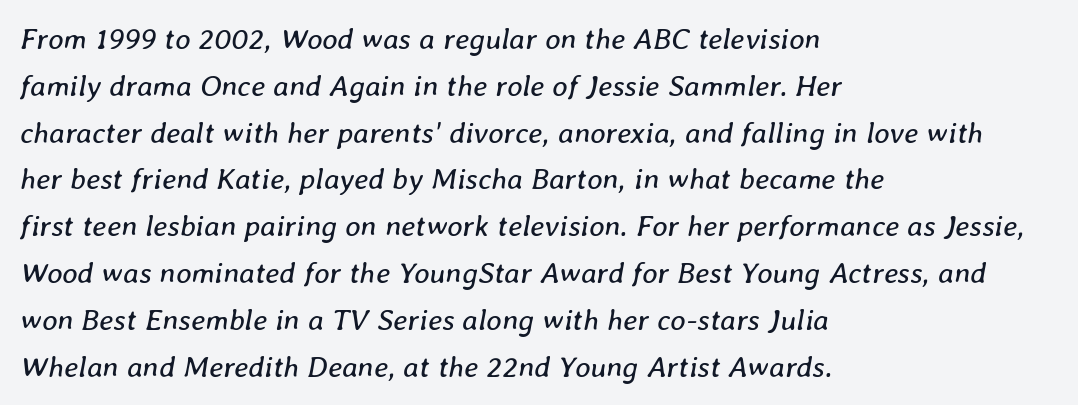
{"italic": "yes", "lean": "right", "slant_degrees": 8, "bold": "no", "weight": "regular", "width": "normal", "stroke_contrast": "low", "x_height": "medium", "monospaced": "no", "underline": "no", "align": "left", "line_spacing": "normal", "line_spacing_ratio": 1.56, "letter_spacing": "normal", "letter_spacing_em": 0.0, "glyph_px": 30}
